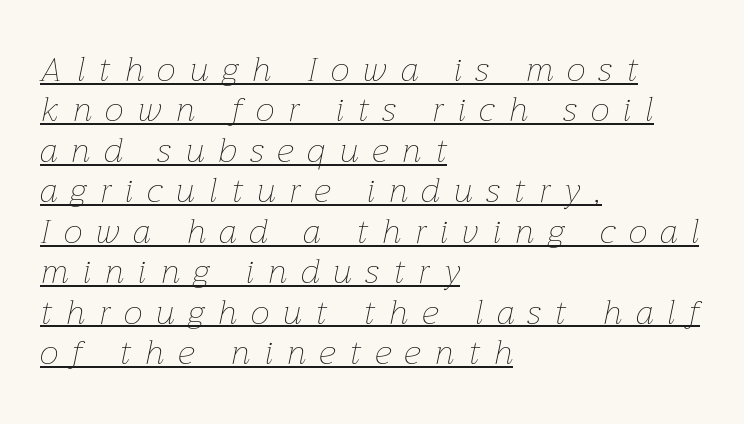
The image shows 34 px thin type, italic (leaning right); set left-aligned, line spacing 1.19x, unusually wide letter spacing (+0.41 em), underlined; low stroke contrast and a medium x-height.
